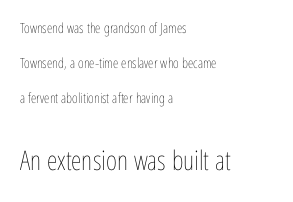
{"italic": "no", "bold": "no", "underline": "no", "align": "left", "line_spacing": "loose", "line_spacing_ratio": 2.49, "letter_spacing": "normal", "letter_spacing_em": 0.0, "larger_block": "second", "size_ratio": 1.93, "glyph_px": 27}
